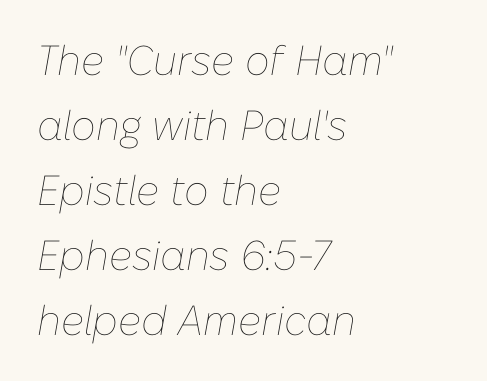
The passage shown is typed in a proportional face where columns would drift. Looking at the ascenders, they clearly lean. Spacing between characters is what you'd get straight out of the box. This sample is left-justified, so line endings fall wherever the words run out. Ink coverage per letter is moderate at most. Students, observe: this is what conventionally led text looks like.
